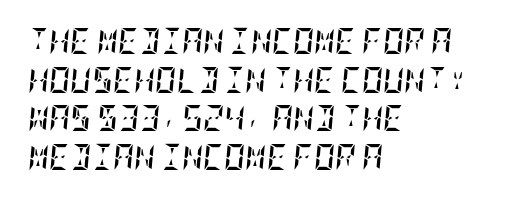
Q: Is the text bold? A: Yes.
Q: Is the text italic (slanted)? A: Yes, it leans right by about 5 degrees.
Q: Is the text underlined? A: No.
Q: How is the paragraph aligned? A: Left-aligned.
Q: Is the spacing between letters normal or unusually wide? A: Normal.
Q: Is the spacing between lines tight, normal or loose? A: Normal.
